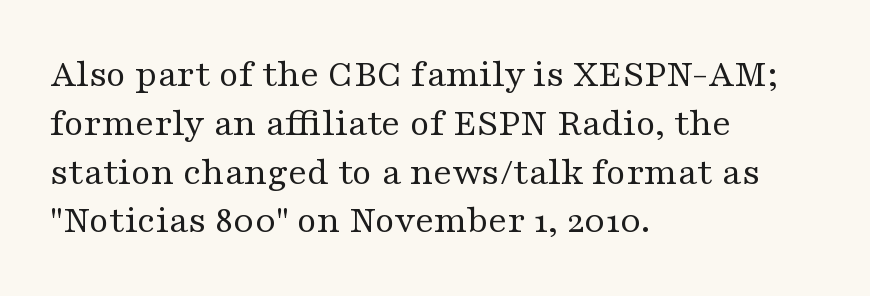
{"serif": "yes", "italic": "no", "bold": "no", "weight": "regular", "width": "wide", "stroke_contrast": "medium", "x_height": "medium", "monospaced": "no", "underline": "no", "align": "left", "line_spacing_ratio": 1.22, "letter_spacing": "normal", "letter_spacing_em": 0.0, "glyph_px": 40}
